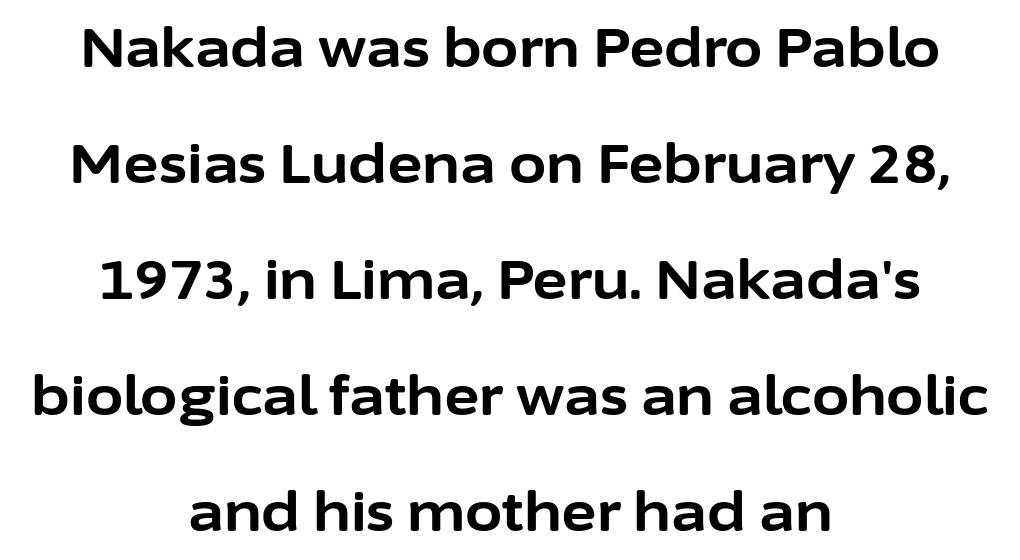
{"serif": "no", "italic": "no", "bold": "yes", "weight": "bold", "width": "normal", "stroke_contrast": "low", "x_height": "medium", "monospaced": "no", "underline": "no", "align": "center", "line_spacing": "loose", "line_spacing_ratio": 2.15, "letter_spacing": "normal", "letter_spacing_em": 0.0, "glyph_px": 54}
